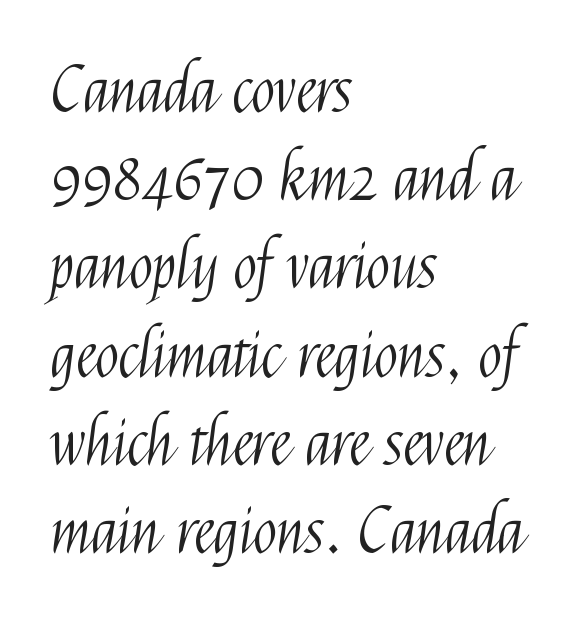
Q: Is the text bold? A: No.
Q: Is the text italic (slanted)? A: Yes.
Q: Is the typeface a serif or a sans-serif typeface? A: Sans-serif.
Q: Is the text underlined? A: No.
Q: How is the paragraph aligned? A: Left-aligned.
Q: Is the spacing between letters normal or unusually wide? A: Normal.
Q: Is the spacing between lines tight, normal or loose? A: Normal.
Q: Width (condensed, normal, or wide)? A: Condensed.
Q: Stroke contrast? A: Medium.
Q: x-height? A: Medium.
Q: Monospaced? A: No.
